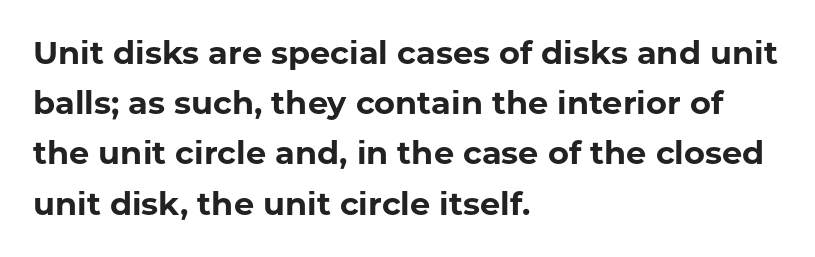
The line texture is even and compact thanks to regular tracking. Line starts are locked; line ends wander. The rendering uses natural spacing where letterforms have individual widths. Compared with typical paragraphs, the rows here are spaced about the same. This is the regular roman posture of the typeface.
